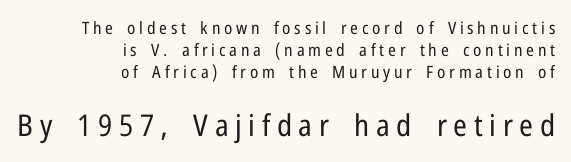
{"serif": "no", "italic": "no", "bold": "no", "weight": "regular", "width": "condensed", "stroke_contrast": "low", "x_height": "medium", "monospaced": "no", "underline": "no", "align": "right", "line_spacing": "normal", "line_spacing_ratio": 1.28, "letter_spacing": "wide", "letter_spacing_em": 0.22, "larger_block": "second", "size_ratio": 1.76, "glyph_px": 30}
